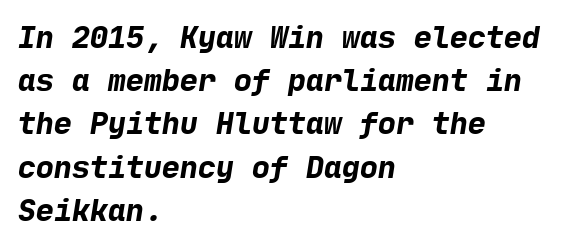
Q: Is the text bold? A: Yes.
Q: Is the typeface a serif or a sans-serif typeface? A: Sans-serif.
Q: Is the text underlined? A: No.
Q: How is the paragraph aligned? A: Left-aligned.
Q: Is the spacing between letters normal or unusually wide? A: Normal.
Q: Is the spacing between lines tight, normal or loose? A: Normal.
Q: Width (condensed, normal, or wide)? A: Normal.
Q: Stroke contrast? A: Low.
Q: x-height? A: Medium.
